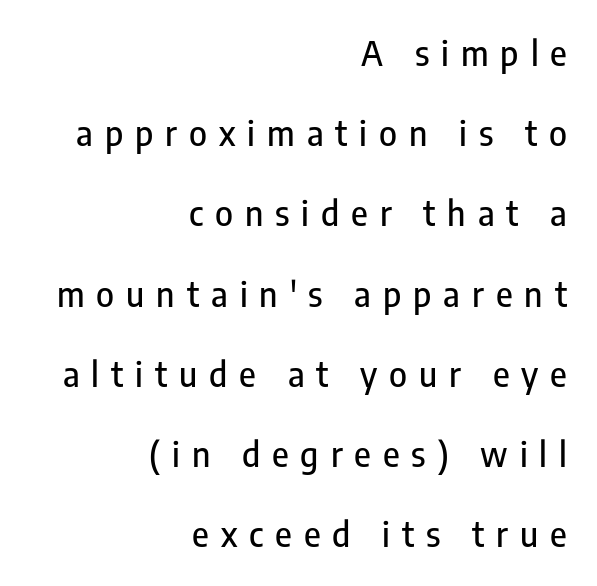
Does the lettering tilt? It doesn't — this is upright. Any mark beneath the type? The region is blank. The paragraph shown leans on its right margin. The passage shown has open, widely tracked lettering throughout.
